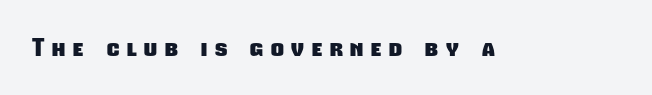
The image shows 25 px bold type; set unusually wide letter spacing (+0.31 em), not underlined.
